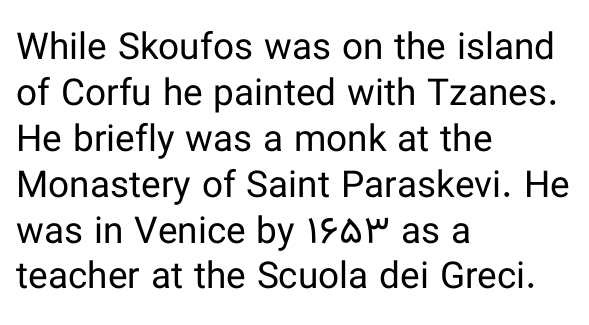
Are there feet on the stems? There aren't — it's a sans. The string is rendered with underlining switched off. Characters remain perfectly vertical along every line. Caption: multi-line text, flush left, ragged right. The letters sit at their default tracking, neither squeezed nor spread.
